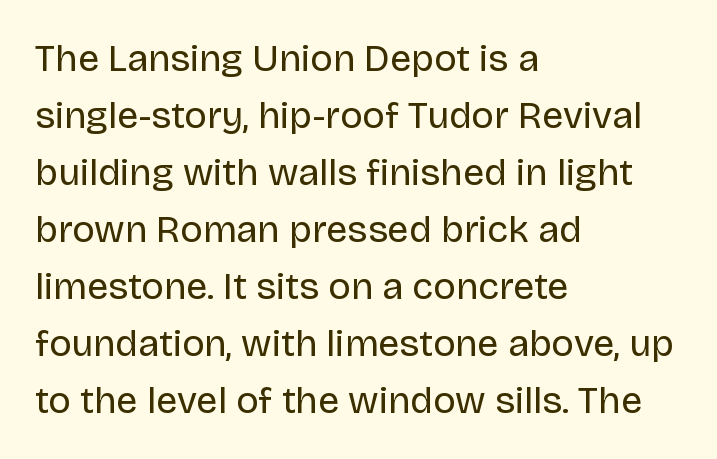
{"serif": "no", "italic": "no", "bold": "no", "weight": "regular", "width": "normal", "stroke_contrast": "low", "x_height": "large", "monospaced": "no", "underline": "no", "align": "left", "line_spacing": "normal", "line_spacing_ratio": 1.5, "letter_spacing": "normal", "letter_spacing_em": 0.0, "glyph_px": 38}
